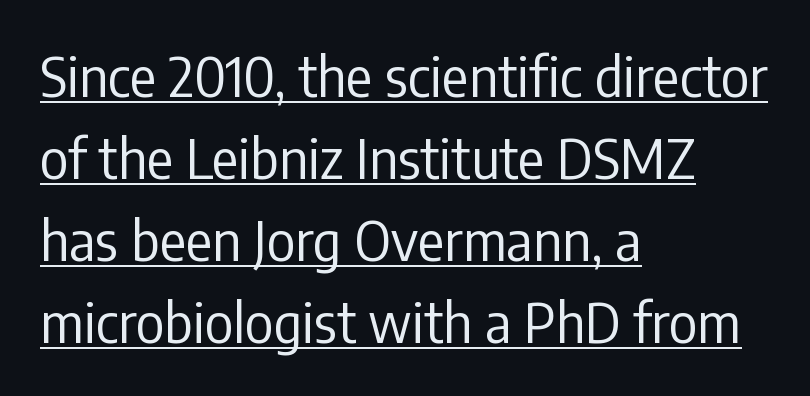
{"serif": "no", "italic": "no", "bold": "no", "weight": "regular", "width": "condensed", "stroke_contrast": "low", "x_height": "medium", "monospaced": "no", "underline": "yes", "align": "left", "line_spacing": "normal", "line_spacing_ratio": 1.49, "letter_spacing": "normal", "letter_spacing_em": 0.0, "glyph_px": 55}
